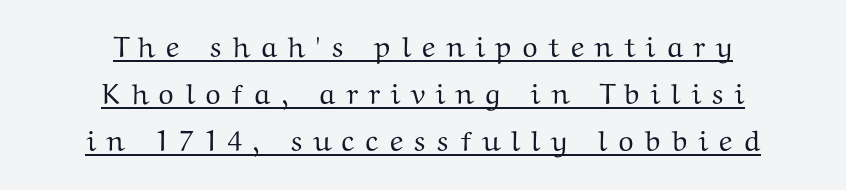
Is this a fixed-width face? No — the glyphs have proportional, varying widths. Designer's note — italics off, roman on. The designer went with a serif here, giving each stem small feet. The tracking jumps out immediately: characters are airy and widely separated.
